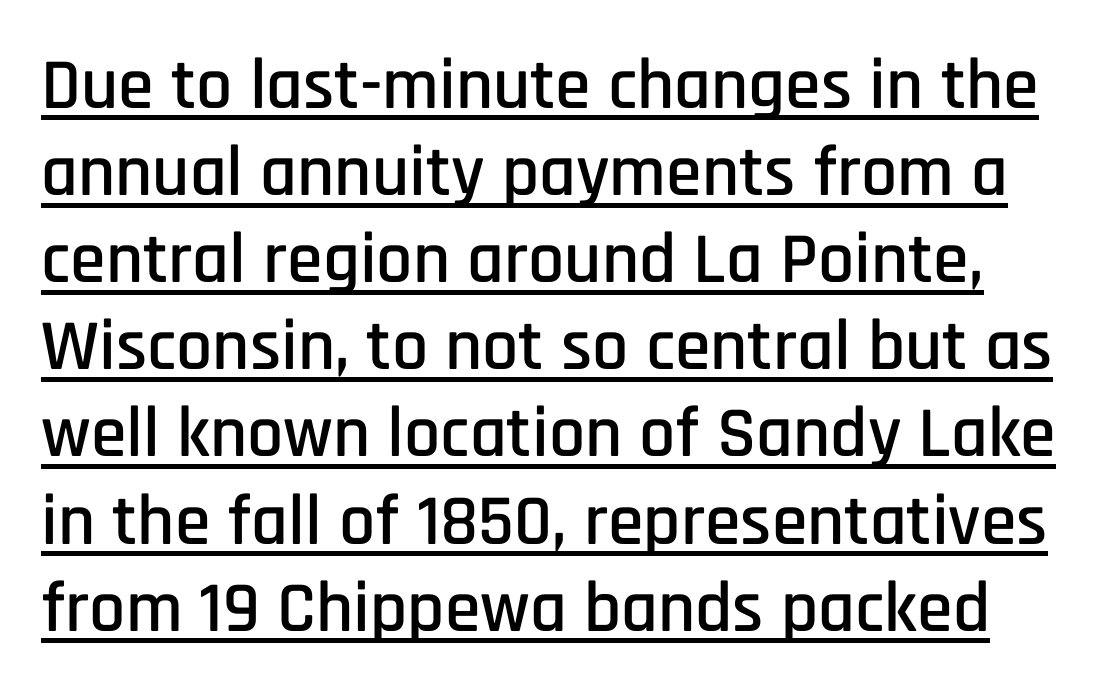
The image shows 72 px condensed sans-serif type, upright; set line spacing 1.21x, normal letter spacing, underlined; low stroke contrast and a large x-height.
